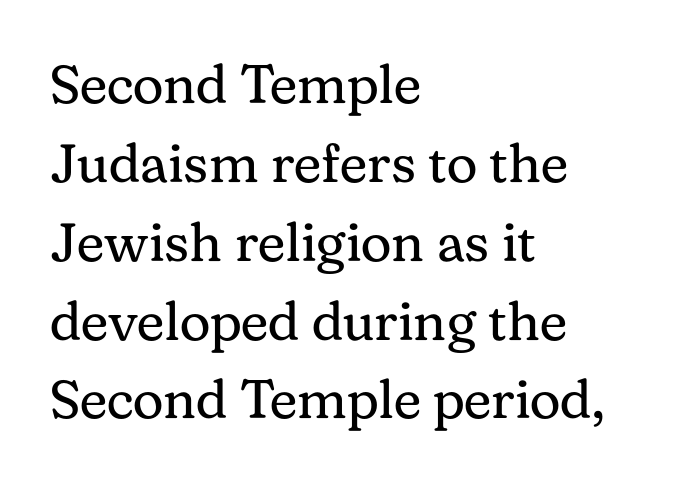
The image shows 54 px regular-weight serif type, upright; set left-aligned, normal line spacing (1.46x), normal letter spacing, not underlined; medium stroke contrast and a medium x-height.
